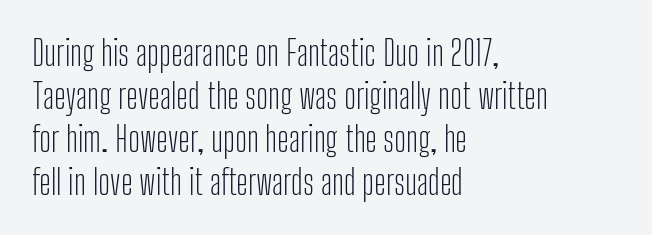
Q: Is the text bold? A: No.
Q: Is the text italic (slanted)? A: No, it is upright.
Q: Is the typeface a serif or a sans-serif typeface? A: Sans-serif.
Q: Is the text underlined? A: No.
Q: How is the paragraph aligned? A: Left-aligned.
Q: Is the spacing between letters normal or unusually wide? A: Normal.
Q: Is the spacing between lines tight, normal or loose? A: Normal.
Q: Width (condensed, normal, or wide)? A: Condensed.
Q: Stroke contrast? A: Low.
Q: x-height? A: Medium.
Q: Monospaced? A: No.
